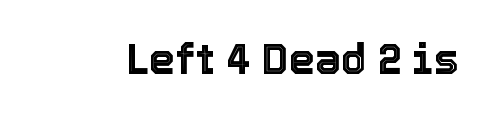
{"italic": "no", "width": "normal", "x_height": "medium", "monospaced": "no", "underline": "no", "letter_spacing": "normal", "letter_spacing_em": 0.0, "glyph_px": 42}
